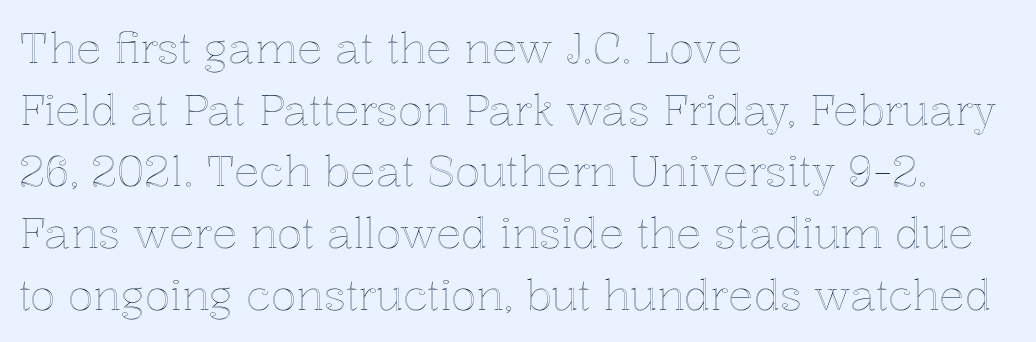
You can tell it's not italic because the verticals are truly vertical. Evenly set lines give the paragraph a standard silhouette. Visually the block forms a straight wall on the left and a jagged coastline on the right. This sample has the flowing, uneven cadence of proportional lettering.
